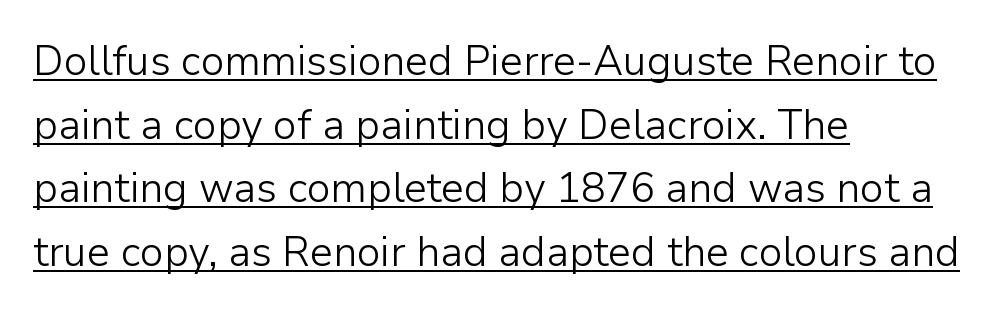
Each letter keeps its own natural width here, so spacing adapts to shape. This sample is left-justified, so line endings fall wherever the words run out. You can tell it's not italic because the verticals are truly vertical. Is there an underline? Yes — a line sits under the letters. Font category for this specimen: sans-serif.
